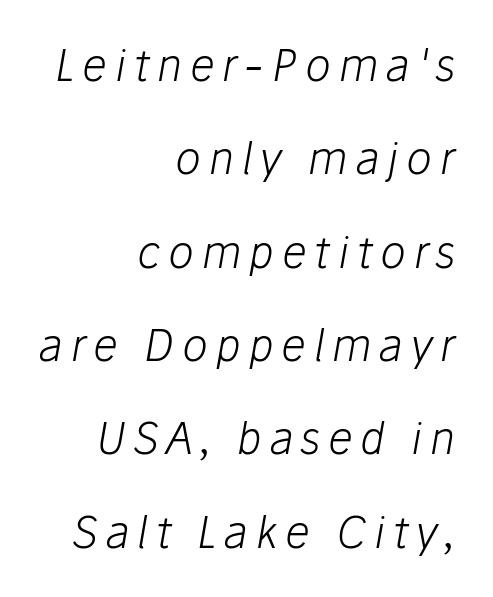
{"italic": "yes", "lean": "right", "slant_degrees": 10, "bold": "no", "weight": "light", "width": "normal", "stroke_contrast": "low", "x_height": "medium", "monospaced": "no", "underline": "no", "align": "right", "line_spacing": "loose", "line_spacing_ratio": 2.17, "glyph_px": 43}
